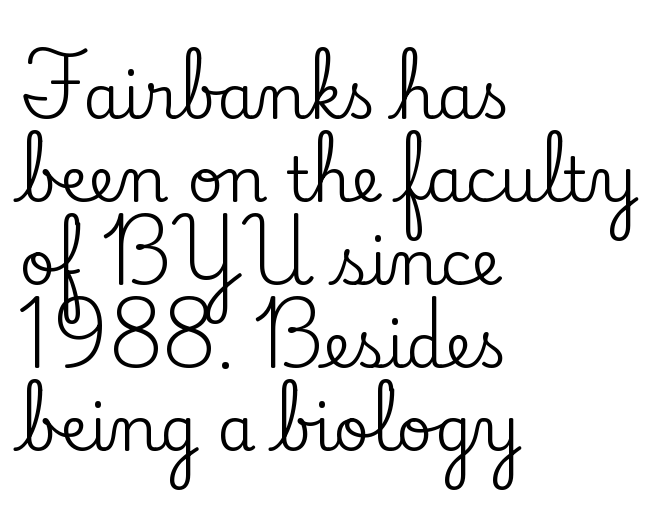
The image shows 62 px serif type, upright; set left-aligned, normal line spacing (1.34x), normal letter spacing, not underlined; low stroke contrast and a small x-height.
